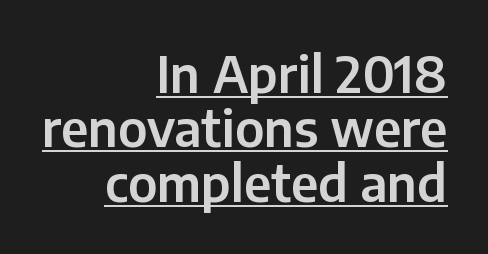
Q: Is the text italic (slanted)? A: No, it is upright.
Q: Is the typeface a serif or a sans-serif typeface? A: Sans-serif.
Q: Is the text underlined? A: Yes.
Q: How is the paragraph aligned? A: Right-aligned.
Q: Is the spacing between letters normal or unusually wide? A: Normal.
Q: Is the spacing between lines tight, normal or loose? A: Tight.
Q: Width (condensed, normal, or wide)? A: Normal.
Q: Stroke contrast? A: Low.
Q: x-height? A: Medium.
Q: Monospaced? A: No.
